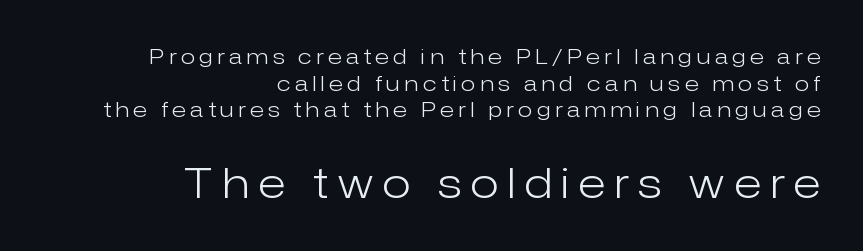
Q: Is the text bold? A: No.
Q: Is the text italic (slanted)? A: No, it is upright.
Q: Is the typeface a serif or a sans-serif typeface? A: Sans-serif.
Q: Is the text underlined? A: No.
Q: How is the paragraph aligned? A: Right-aligned.
Q: Is the spacing between letters normal or unusually wide? A: Unusually wide.
Q: Is the spacing between lines tight, normal or loose? A: Normal.
Q: Which block of text is set in a larger size, the first (top) or the second (bottom)? A: The second (bottom) one.
Q: Width (condensed, normal, or wide)? A: Normal.
Q: Stroke contrast? A: Low.
Q: x-height? A: Medium.
Q: Monospaced? A: No.
